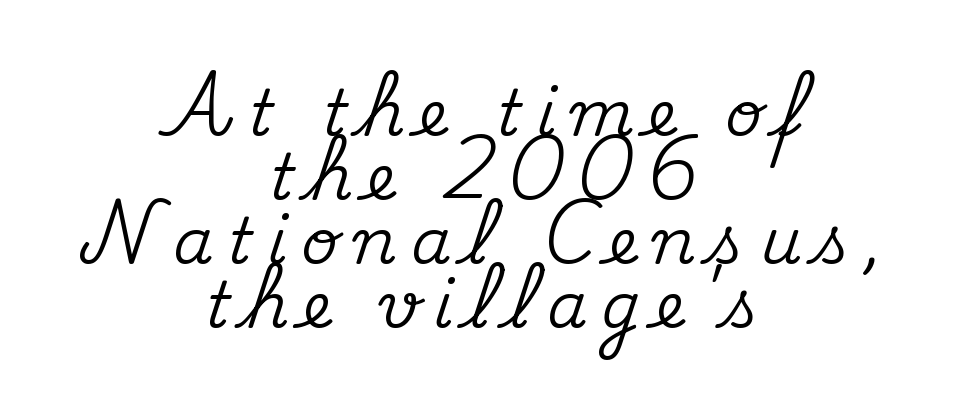
Spacing between characters has been opened up far beyond the box default. Quick note: interline space is minimal. The baseline area is clear. The glyphs in this specimen are seriffed. This sample has the flowing, uneven cadence of proportional lettering.
